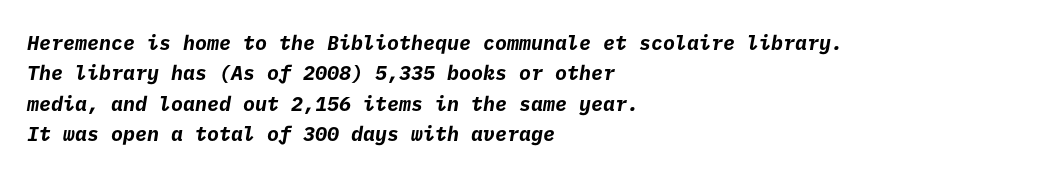
Inter-character spacing is left at the font's built-in metrics. The lines sit at an ordinary, default distance from one another. Plain, unruled lines of type. Stroke thickness is high; the sample reads as a true bold.
